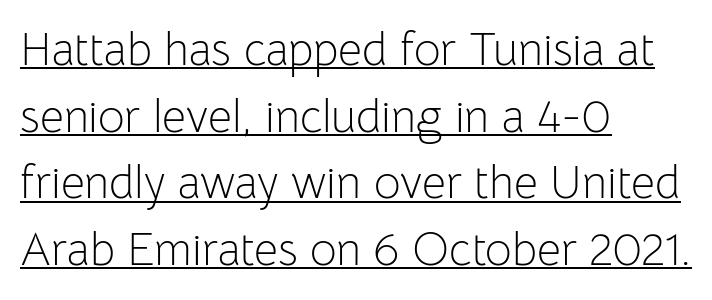
The image shows 46 px light sans-serif type, upright; set left-aligned, normal line spacing (1.45x), normal letter spacing, underlined; low stroke contrast and a medium x-height.
